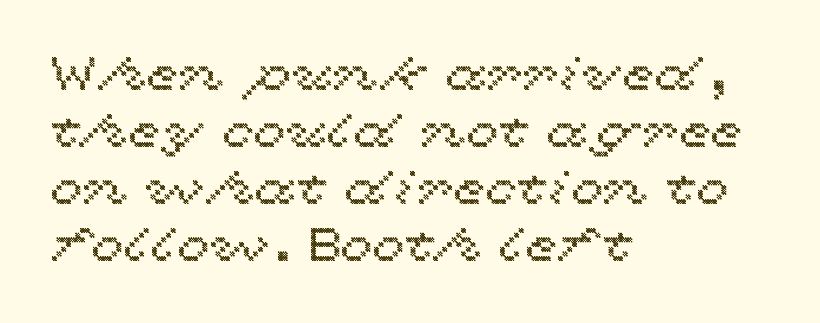
Plain, unruled lines of type. The passage is arranged the way most books set body copy — flush left. Is the letter spacing exaggerated? No — it looks like the ordinary default. Note the varied advance widths — an 'i' is clearly narrower than an 'm'.
